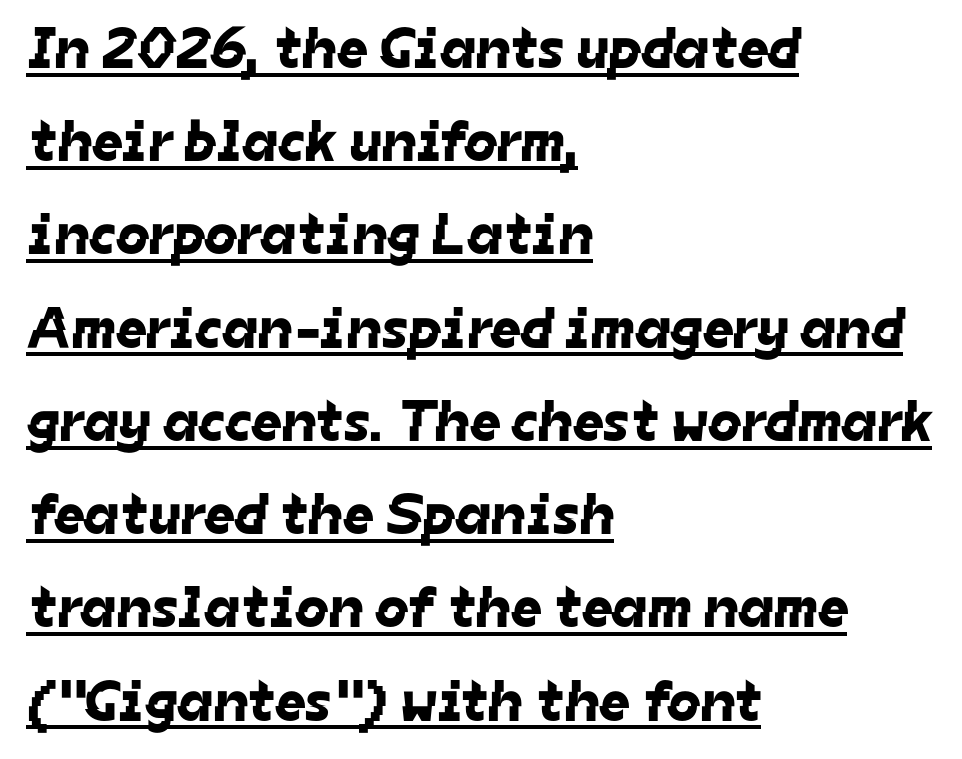
Q: Is the typeface a serif or a sans-serif typeface? A: Sans-serif.
Q: Is the text underlined? A: Yes.
Q: How is the paragraph aligned? A: Left-aligned.
Q: Is the spacing between letters normal or unusually wide? A: Normal.
Q: Is the spacing between lines tight, normal or loose? A: Normal.
Q: Width (condensed, normal, or wide)? A: Normal.
Q: Stroke contrast? A: Low.
Q: x-height? A: Medium.
Q: Monospaced? A: No.
